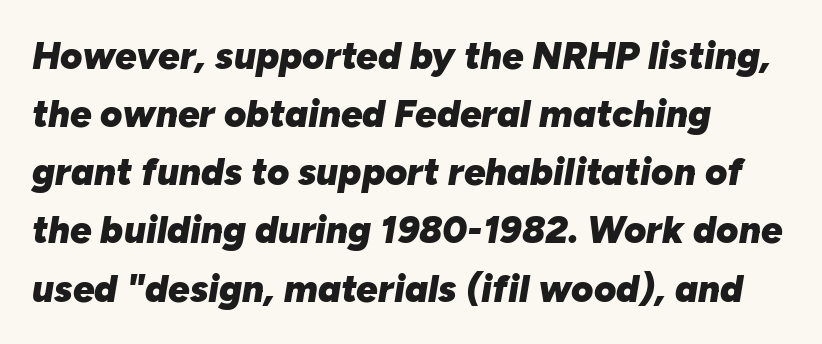
The image shows 38 px heavy type, italic (leaning right); set left-aligned, normal line spacing (1.53x), normal letter spacing, not underlined; low stroke contrast and a medium x-height.
